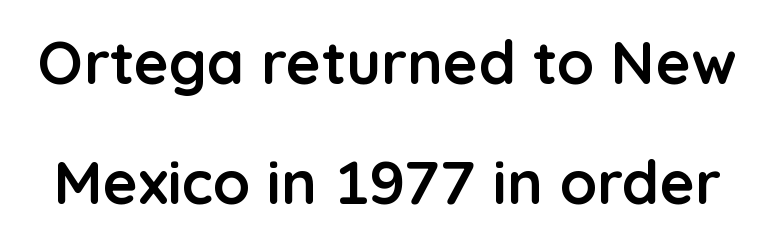
Tall strokes in this sample are plumb rather than angled. This is heavy type, rendered in bold. Loosely led — the rows are spread out. No extra tracking has been applied to these lines.
